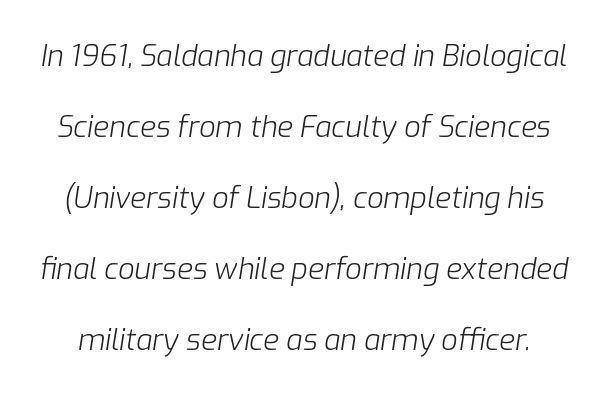
{"italic": "yes", "lean": "right", "slant_degrees": 9, "bold": "no", "weight": "light", "width": "normal", "stroke_contrast": "low", "x_height": "medium", "monospaced": "no", "underline": "no", "line_spacing": "loose", "line_spacing_ratio": 2.45, "letter_spacing": "normal", "letter_spacing_em": 0.0, "glyph_px": 29}
